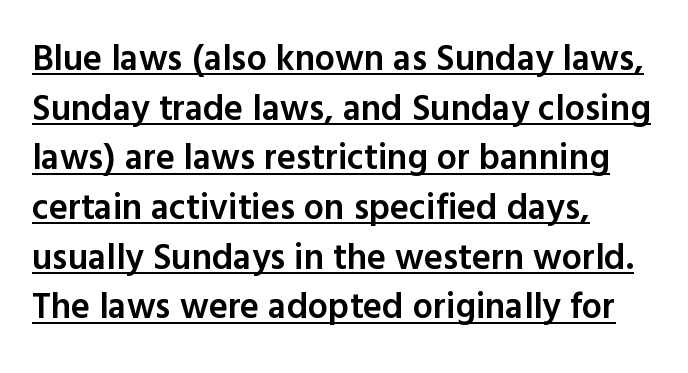
{"serif": "no", "italic": "no", "bold": "semi", "weight": "semibold", "width": "normal", "x_height": "medium", "monospaced": "no", "underline": "yes", "align": "left", "line_spacing": "normal", "line_spacing_ratio": 1.38, "letter_spacing": "normal", "letter_spacing_em": 0.0, "glyph_px": 36}
